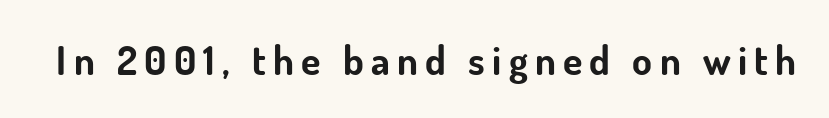
Note: no serifs on the glyphs. Look at the stroke-to-counter ratio: heavy, a bold. The font's upright variant was chosen for this text. The rendering uses natural spacing where letterforms have individual widths. Plain, unruled lines of type.
